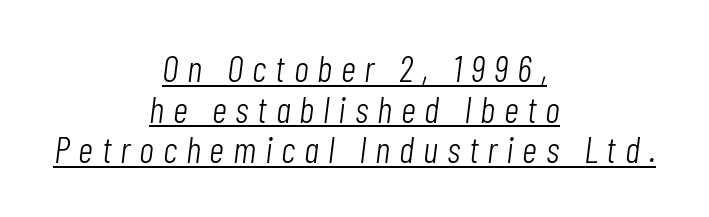
Each word looks stretched out because of the extra space between its letters. Spacing verdict: proportional, widths tailored to each character. The face looks like a standard text weight, possibly lighter. The words here are underlined. Does the lettering tilt? It does — this is italic. The space between consecutive lines is stingy.
